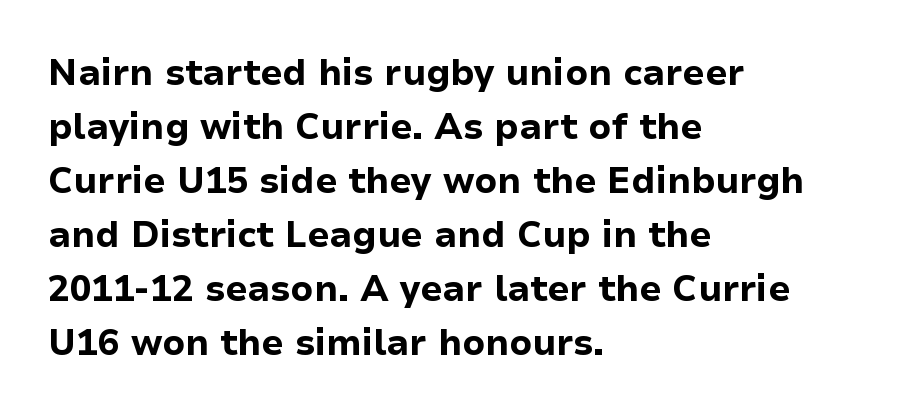
{"serif": "no", "italic": "no", "bold": "yes", "weight": "bold", "width": "normal", "stroke_contrast": "low", "x_height": "medium", "monospaced": "no", "underline": "no", "align": "left", "line_spacing": "normal", "line_spacing_ratio": 1.5, "letter_spacing": "normal", "letter_spacing_em": 0.0, "glyph_px": 36}
